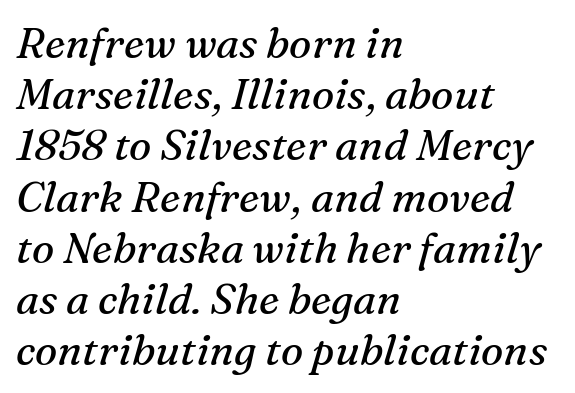
Line beginnings align vertically; line endings do not. There's an unmistakable incline to the writing here. These lines are composed in type with serifs. No extra tracking has been applied to these lines.
